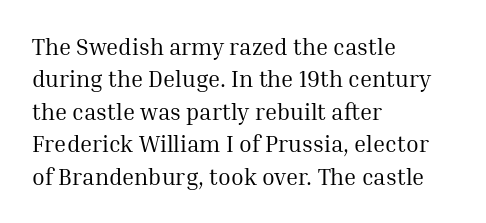
The tracking reads as untouched default to a designer's eye. Layout note: lines flush left. Students, observe: this is what conventionally led text looks like. Underline: absent.
